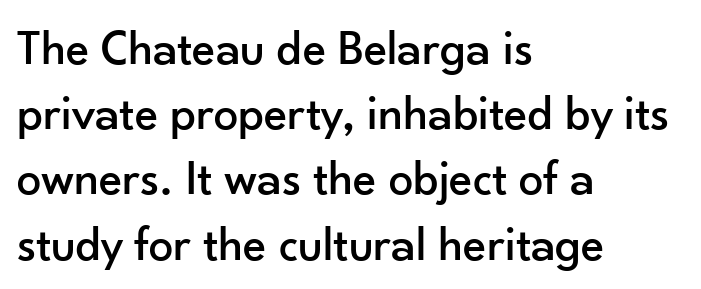
{"serif": "no", "italic": "no", "width": "normal", "stroke_contrast": "low", "x_height": "small", "monospaced": "no", "underline": "no", "align": "left", "line_spacing": "normal", "line_spacing_ratio": 1.33, "letter_spacing": "normal", "letter_spacing_em": 0.0, "glyph_px": 49}
